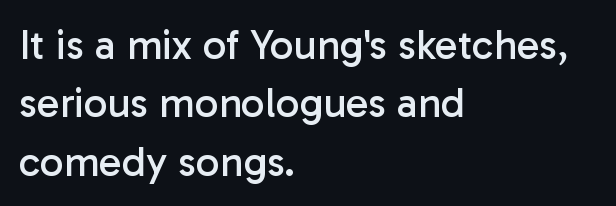
The image shows 42 px regular-weight sans-serif type, upright; set left-aligned, normal line spacing (1.39x), normal letter spacing, not underlined; low stroke contrast and a medium x-height.
